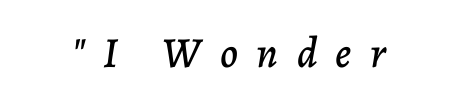
A typesetter would call this heavily tracked-out type. Descenders hang freely into open space. Rendered with sloped, italic letterforms. The letters advance in unequal steps, a hallmark of proportional type.
